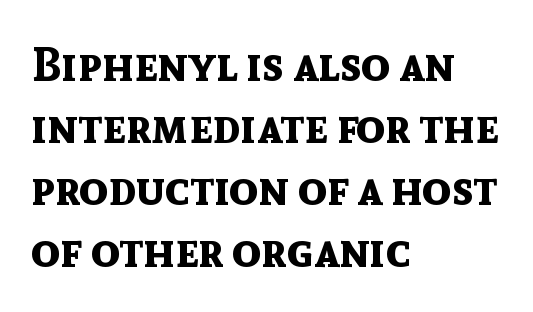
{"serif": "no", "italic": "no", "bold": "yes", "weight": "bold", "width": "normal", "x_height": "medium", "monospaced": "no", "underline": "no", "align": "left", "line_spacing": "normal", "line_spacing_ratio": 1.29, "letter_spacing": "normal", "letter_spacing_em": 0.0, "glyph_px": 48}
